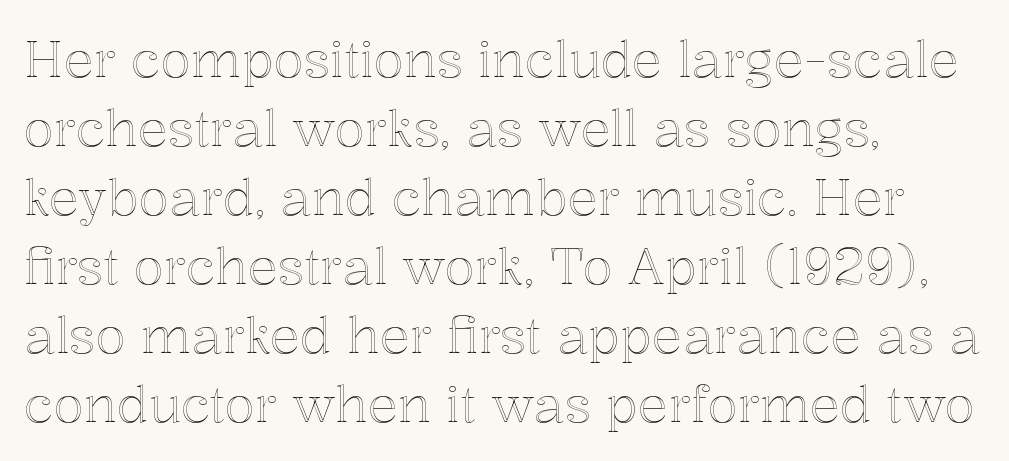
{"italic": "no", "width": "normal", "x_height": "medium", "monospaced": "no", "underline": "no", "align": "left", "line_spacing": "normal", "line_spacing_ratio": 1.38, "letter_spacing": "normal", "letter_spacing_em": 0.0, "glyph_px": 50}
